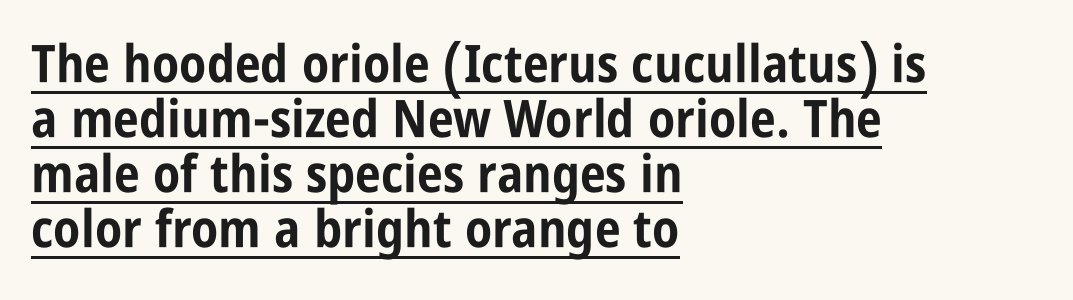
{"serif": "no", "italic": "no", "bold": "yes", "weight": "bold", "width": "condensed", "stroke_contrast": "low", "x_height": "large", "monospaced": "no", "underline": "yes", "align": "left", "line_spacing": "tight", "line_spacing_ratio": 1.06, "letter_spacing": "normal", "letter_spacing_em": 0.0, "glyph_px": 52}
